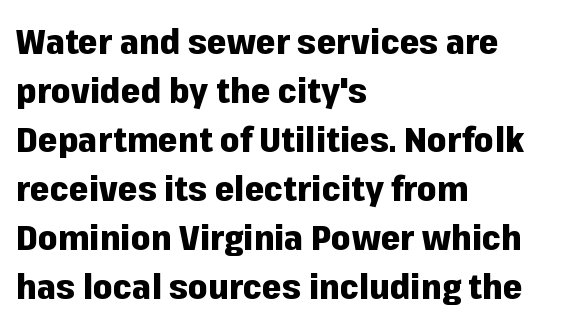
The image shows 35 px heavy sans-serif type, upright; set left-aligned, normal line spacing (1.4x), normal letter spacing, not underlined; low stroke contrast and a medium x-height.
